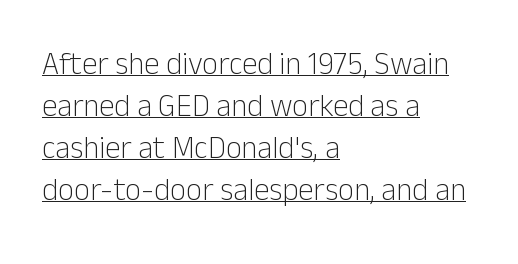
{"serif": "no", "italic": "no", "bold": "no", "weight": "light", "width": "normal", "stroke_contrast": "low", "x_height": "medium", "monospaced": "no", "underline": "yes", "align": "left", "line_spacing": "normal", "line_spacing_ratio": 1.35, "letter_spacing": "normal", "letter_spacing_em": 0.0, "glyph_px": 31}
